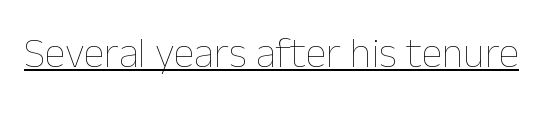
{"italic": "no", "bold": "no", "weight": "thin", "width": "normal", "stroke_contrast": "low", "x_height": "medium", "monospaced": "no", "underline": "yes", "letter_spacing": "normal", "letter_spacing_em": 0.0, "glyph_px": 42}
